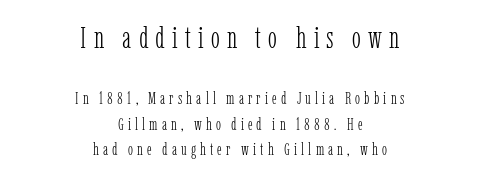
The image shows 30 px light, condensed serif type, upright; set centered, normal line spacing (1.48x), unusually wide letter spacing (+0.24 em), not underlined; the first (top) block is 1.76x larger; low stroke contrast and a medium x-height.
